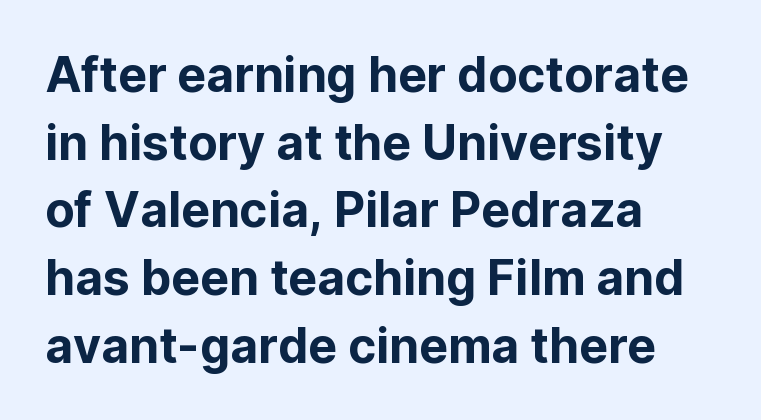
Vertical strokes here are truly vertical. The characters display no serif detailing; their extremities are plain. Proportional: the letters do not fall into vertical columns. The gap between lines stays unmarked. Left-aligned paragraph, ragged on the right.
